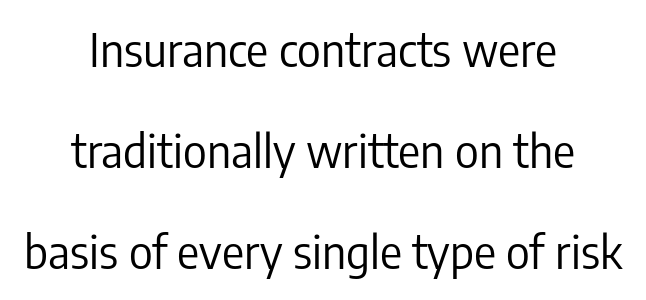
{"serif": "no", "italic": "no", "bold": "no", "weight": "regular", "width": "condensed", "stroke_contrast": "low", "x_height": "medium", "monospaced": "no", "underline": "no", "align": "center", "line_spacing": "loose", "line_spacing_ratio": 2.2, "letter_spacing": "normal", "letter_spacing_em": 0.0, "glyph_px": 46}
